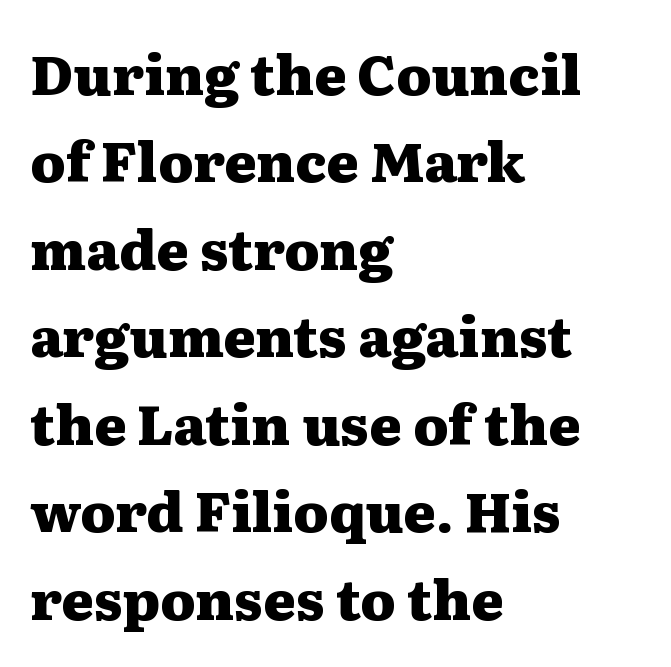
Do the characters align in a grid? No, the font is proportional. Each new line begins a customary step beneath the previous one. Does extra space separate the letters? No, they use regular spacing. Are there feet on the stems? There are — it's a serif. The characters look thick and weighty, a clear bold.
